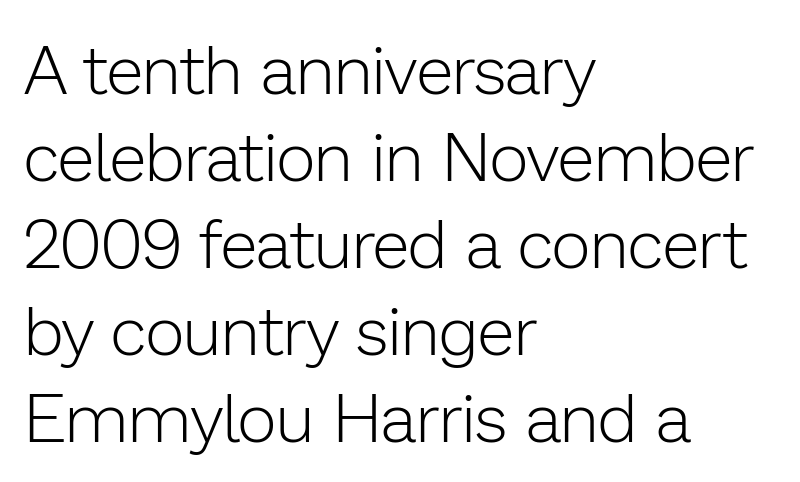
{"serif": "no", "italic": "no", "bold": "no", "weight": "light", "width": "normal", "stroke_contrast": "low", "x_height": "medium", "monospaced": "no", "underline": "no", "align": "left", "line_spacing": "normal", "line_spacing_ratio": 1.28, "letter_spacing": "normal", "letter_spacing_em": 0.0, "glyph_px": 68}
